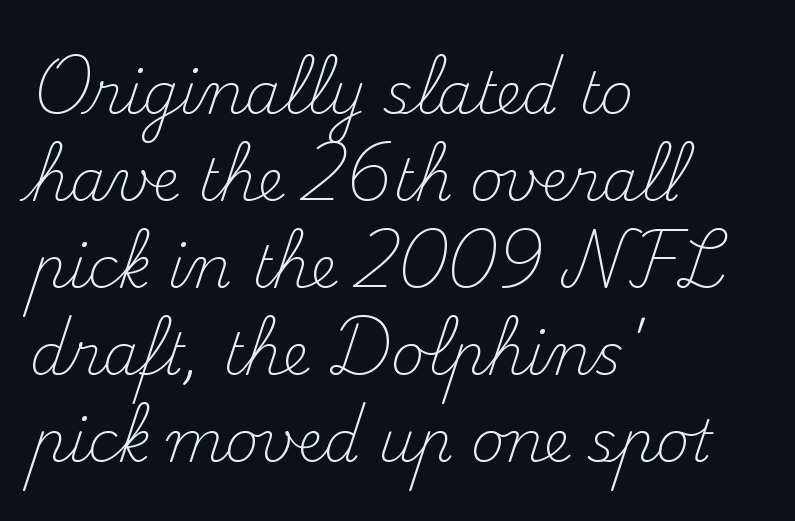
{"serif": "yes", "bold": "no", "weight": "light", "width": "normal", "stroke_contrast": "medium", "x_height": "small", "monospaced": "no", "underline": "no", "align": "left", "line_spacing": "normal", "line_spacing_ratio": 1.5, "letter_spacing": "normal", "letter_spacing_em": 0.0, "glyph_px": 58}
